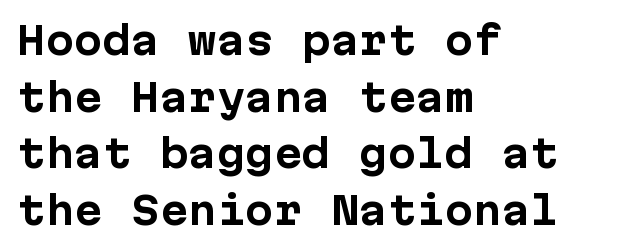
Q: Is the text bold? A: Yes.
Q: Is the text italic (slanted)? A: No, it is upright.
Q: Is the typeface a serif or a sans-serif typeface? A: Sans-serif.
Q: Is the text underlined? A: No.
Q: How is the paragraph aligned? A: Left-aligned.
Q: Is the spacing between letters normal or unusually wide? A: Normal.
Q: Is the spacing between lines tight, normal or loose? A: Normal.
Q: Width (condensed, normal, or wide)? A: Normal.
Q: Stroke contrast? A: Low.
Q: x-height? A: Medium.
Q: Monospaced? A: Yes.
